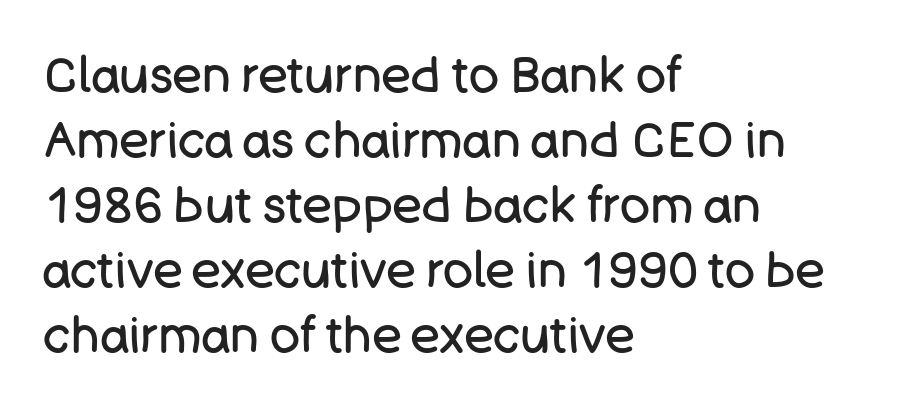
To sum up the face: it is a sans, with no serifs. Horizontal bands of white between lines are of average thickness. Posture: vertical. Nothing unusual about the tracking: characters are spaced as the font intends. Think standard paragraph weight, or any step lighter than that. Letters rest on an invisible, unmarked baseline.
